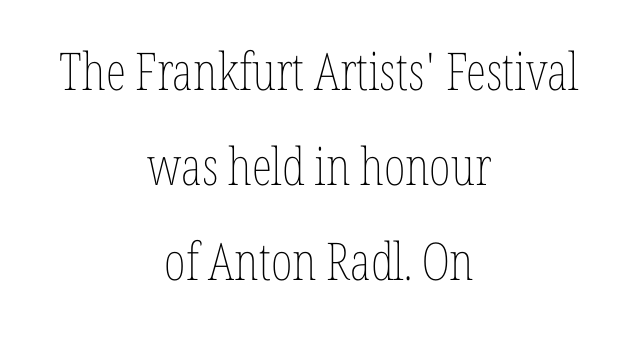
Q: Is the text bold? A: No.
Q: Is the text italic (slanted)? A: No, it is upright.
Q: Is the text underlined? A: No.
Q: How is the paragraph aligned? A: Centered.
Q: Is the spacing between letters normal or unusually wide? A: Normal.
Q: Width (condensed, normal, or wide)? A: Condensed.
Q: Stroke contrast? A: Low.
Q: x-height? A: Medium.
Q: Monospaced? A: No.
